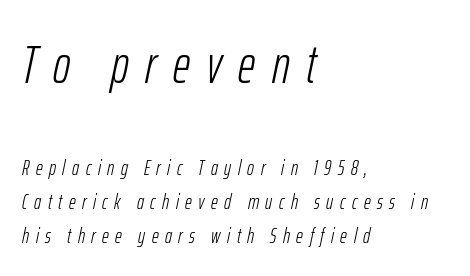
Q: Is the text bold? A: No.
Q: Is the text italic (slanted)? A: Yes, it leans right by about 12 degrees.
Q: Is the text underlined? A: No.
Q: How is the paragraph aligned? A: Left-aligned.
Q: Is the spacing between letters normal or unusually wide? A: Unusually wide.
Q: Is the spacing between lines tight, normal or loose? A: Normal.
Q: Which block of text is set in a larger size, the first (top) or the second (bottom)? A: The first (top) one.
Q: Width (condensed, normal, or wide)? A: Condensed.
Q: Stroke contrast? A: Low.
Q: x-height? A: Medium.
Q: Monospaced? A: No.
